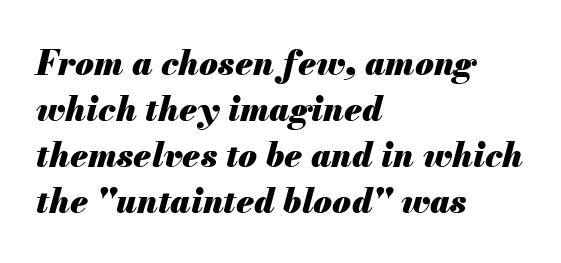
The passage is arranged the way most books set body copy — flush left. The strip under each line holds only bare page. Baseline-to-baseline distance is the conventional proportion of letter height. The rendering uses a bold face; every stroke is thick and dark.
